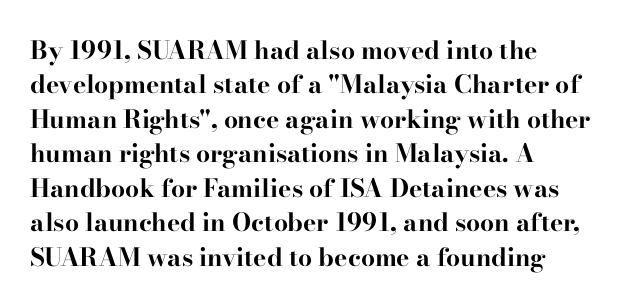
Plain, unruled lines of type. Italic: no, the glyphs are upright roman. The face used here has the dense, thick strokes of a bold. Compared with typical paragraphs, the rows here are spaced about the same. The paragraph has a hard left edge and a soft right edge. Here the glyphs are tracked normally, forming tight word shapes.
